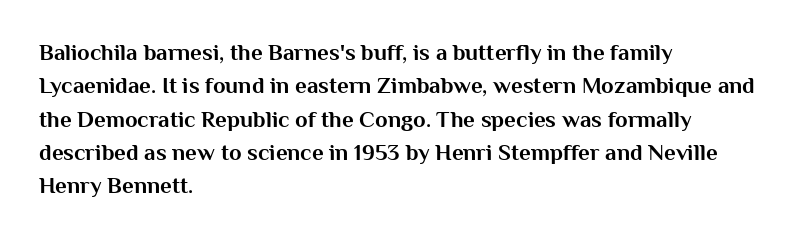
{"italic": "no", "bold": "yes", "underline": "no", "align": "left", "line_spacing": "normal", "line_spacing_ratio": 1.45, "letter_spacing": "normal", "letter_spacing_em": 0.0, "glyph_px": 23}
